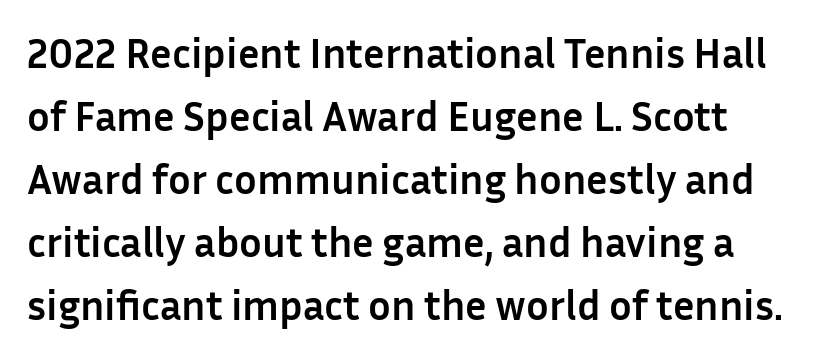
Examine the stroke ends and you'll find no serifs. Rows of type keep a routine distance in the vertical direction. Posture: vertical. Think of a printed novel: that variable character pitch is what you see here.
